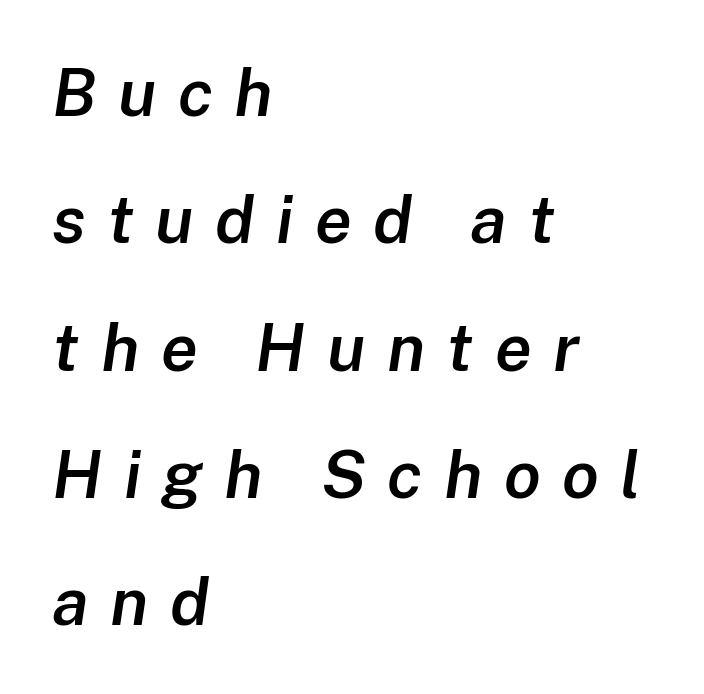
The image shows 67 px semibold type, italic (leaning right); set left-aligned, loose line spacing (1.9x), unusually wide letter spacing (+0.32 em), not underlined; low stroke contrast and a medium x-height.
